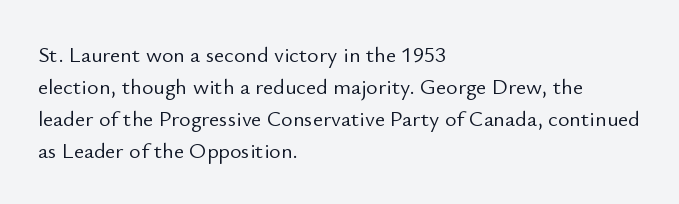
Weight: in the light-to-regular range. These lines keep a tight, regular rhythm from letter to letter. Any mark beneath the type? The region is blank. Left-aligned paragraph, ragged on the right. If you drew a line through each stem, it would be perfectly vertical. Honestly, the row spacing looks completely unremarkable.
